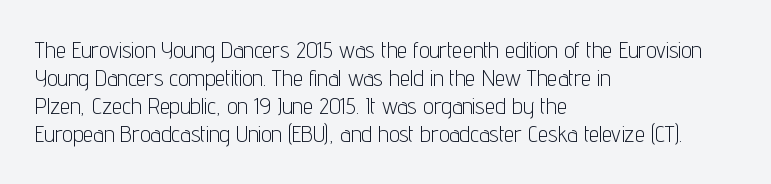
The image shows 23 px text type, upright; set left-aligned, line spacing 1.22x, normal letter spacing, not underlined.
